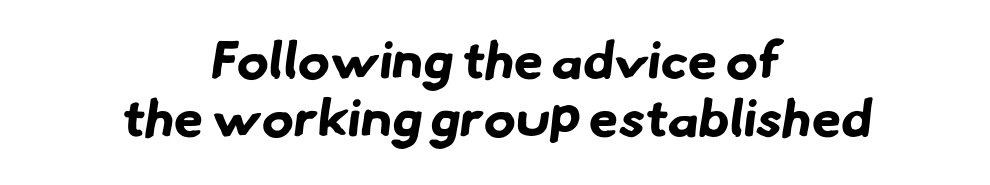
{"serif": "no", "bold": "yes", "weight": "bold", "width": "normal", "stroke_contrast": "low", "x_height": "small", "monospaced": "no", "underline": "no", "align": "center", "line_spacing": "tight", "line_spacing_ratio": 1.1, "letter_spacing": "normal", "letter_spacing_em": 0.0, "glyph_px": 53}
